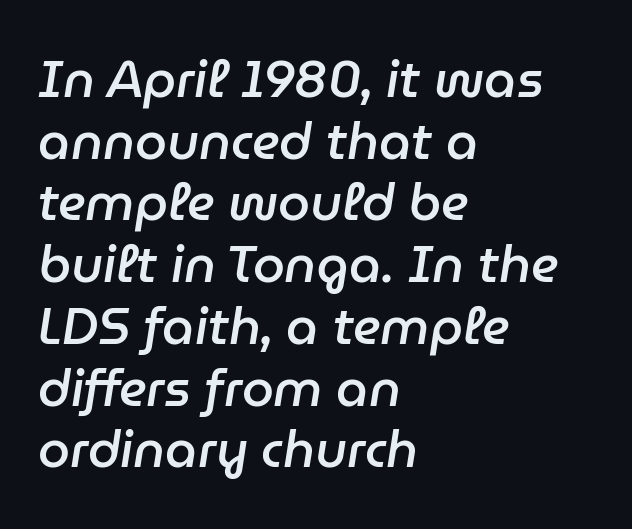
{"italic": "yes", "lean": "right", "slant_degrees": 9, "bold": "semi", "weight": "semibold", "width": "normal", "stroke_contrast": "low", "x_height": "medium", "monospaced": "no", "underline": "no", "align": "left", "line_spacing_ratio": 1.21, "letter_spacing": "normal", "letter_spacing_em": 0.0, "glyph_px": 51}
